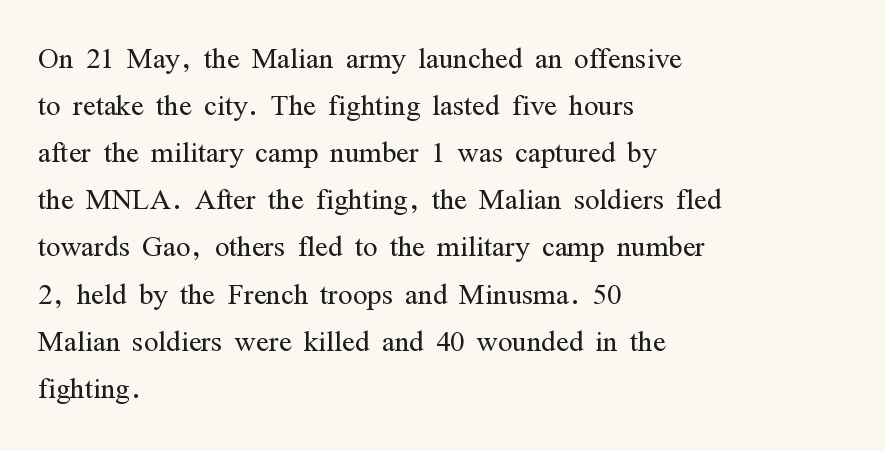
The image shows 38 px light, condensed serif type, upright; set left-aligned, line spacing 1.24x, normal letter spacing, not underlined; medium stroke contrast and a medium x-height.
